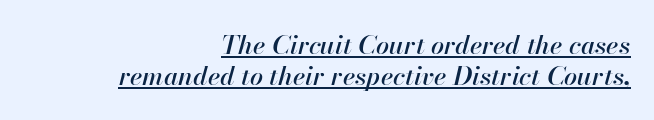
Q: Is the text italic (slanted)? A: Yes, it leans right by about 13 degrees.
Q: Is the text underlined? A: Yes.
Q: How is the paragraph aligned? A: Right-aligned.
Q: Is the spacing between letters normal or unusually wide? A: Normal.
